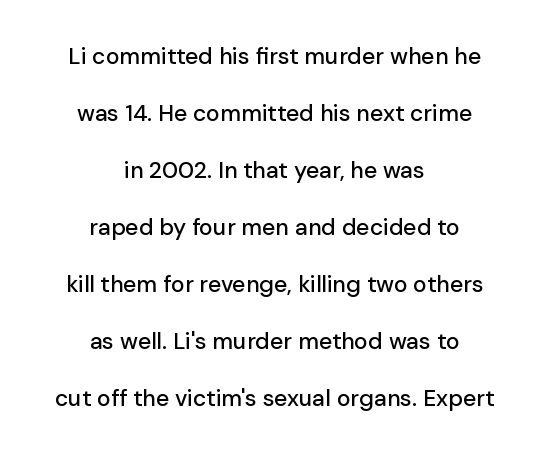
The image shows 23 px text type, upright; set centered, loose line spacing (2.48x), normal letter spacing, not underlined.
